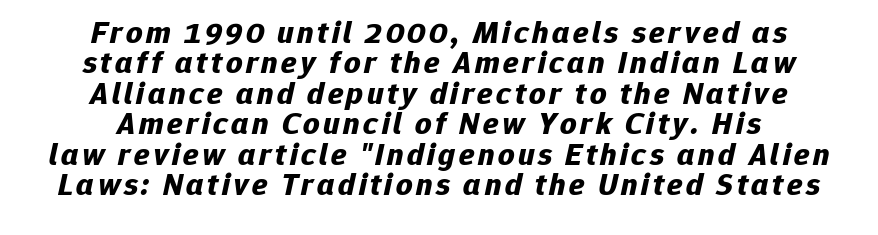
Note the varied advance widths — an 'i' is clearly narrower than an 'm'. When letters slant like this, we call the style italic. Plain, unruled lines of type. One glance says dense: line gaps are narrower than usual. The typesetting leans heavy: a genuine bold.
